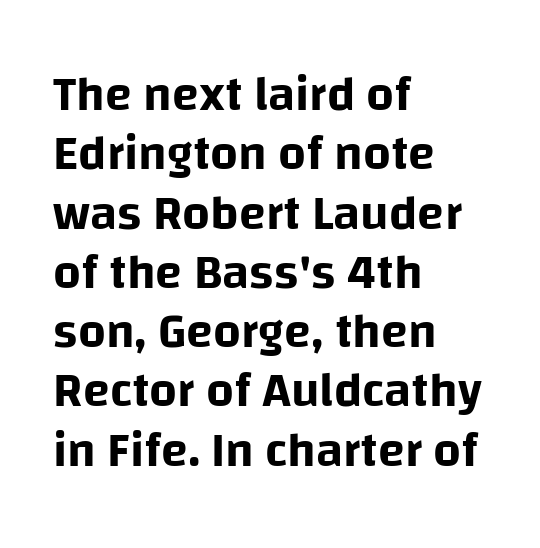
The image shows 49 px sans-serif type, upright; set left-aligned, line spacing 1.21x, normal letter spacing, not underlined; low stroke contrast and a large x-height.
